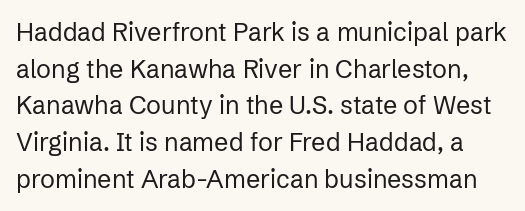
The image shows 25 px text type, upright; set normal line spacing (1.47x), normal letter spacing, not underlined.
